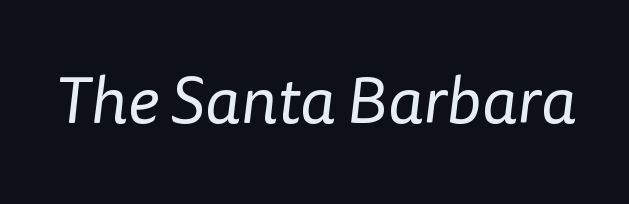
Q: Is the text bold? A: No.
Q: Is the typeface a serif or a sans-serif typeface? A: Sans-serif.
Q: Is the text underlined? A: No.
Q: Is the spacing between letters normal or unusually wide? A: Normal.
Q: Width (condensed, normal, or wide)? A: Normal.
Q: Stroke contrast? A: Low.
Q: x-height? A: Medium.
Q: Monospaced? A: No.
